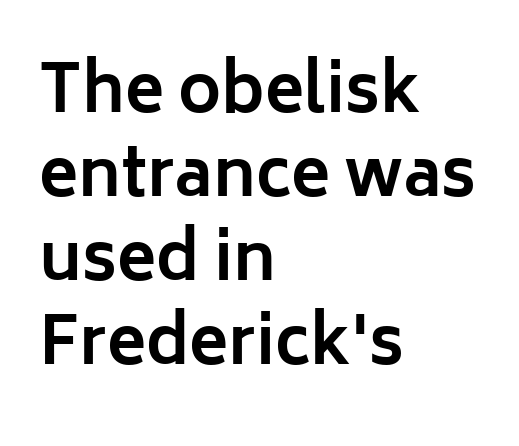
The image shows 65 px bold sans-serif type, upright; set left-aligned, normal line spacing (1.29x), normal letter spacing, not underlined; low stroke contrast and a medium x-height.
